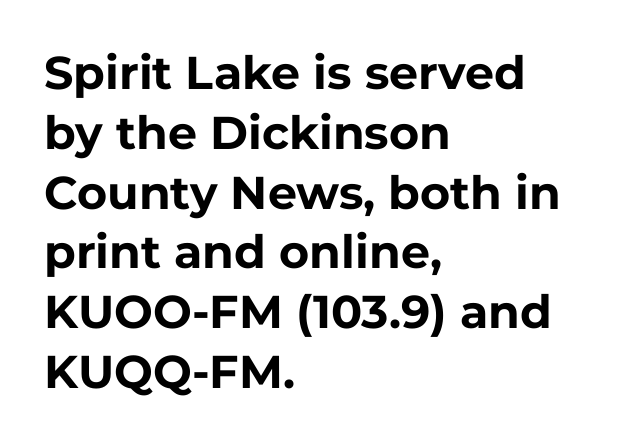
Is the letter spacing exaggerated? No — it looks like the ordinary default. Reading down the block, your eye returns to a fixed left position each line. Proportional: the letters do not fall into vertical columns. A typesetter would call this leading conventional body-copy spacing. The characters display no serif detailing; their extremities are plain.
